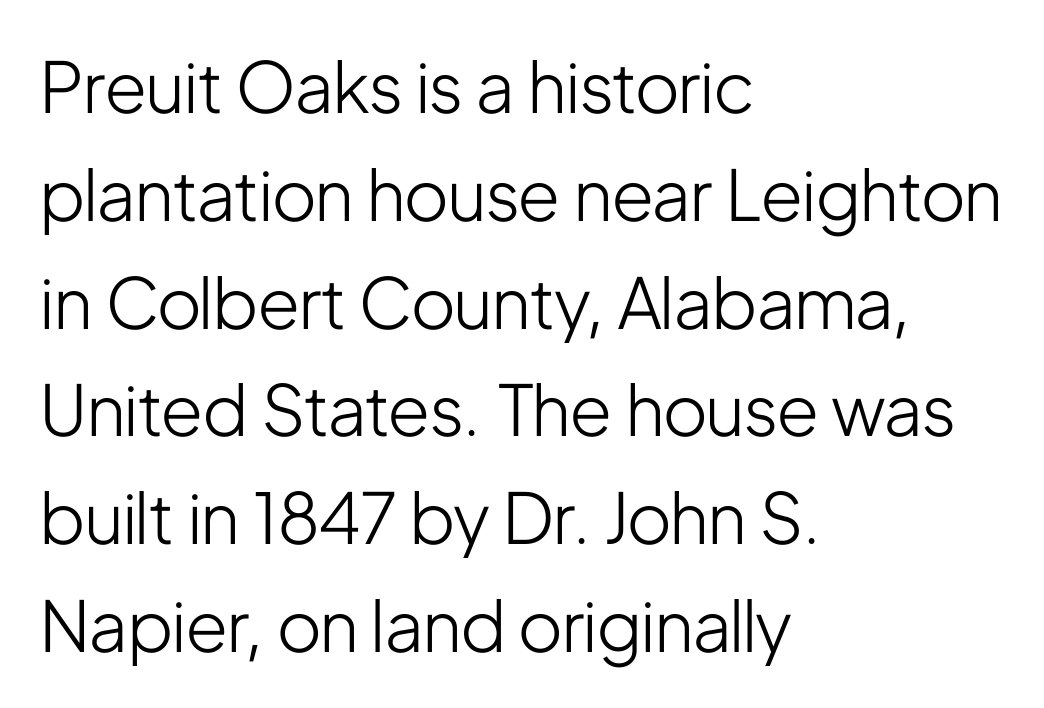
The image shows 70 px light, condensed sans-serif type, upright; set left-aligned, normal line spacing (1.54x), normal letter spacing, not underlined; low stroke contrast and a medium x-height.
